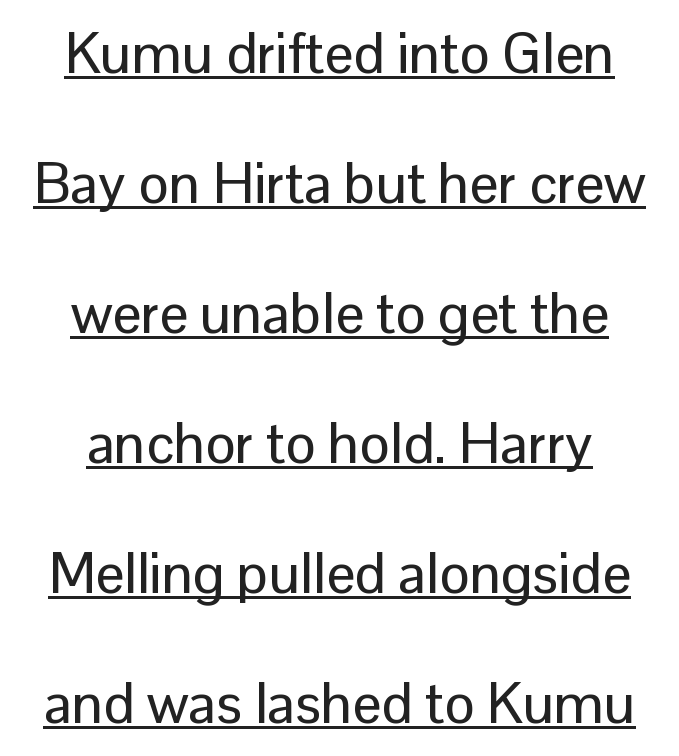
{"serif": "no", "italic": "no", "width": "normal", "stroke_contrast": "low", "x_height": "medium", "monospaced": "no", "underline": "yes", "align": "center", "line_spacing": "loose", "line_spacing_ratio": 2.28, "letter_spacing": "normal", "letter_spacing_em": 0.0, "glyph_px": 57}
